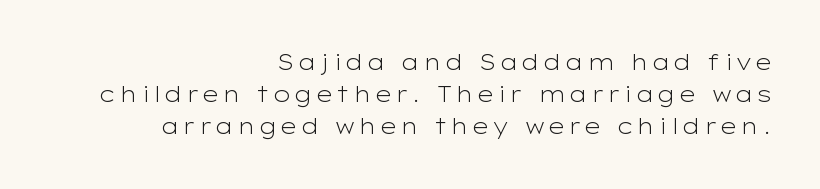
Q: Is the text bold? A: No.
Q: Is the text italic (slanted)? A: No, it is upright.
Q: Is the text underlined? A: No.
Q: How is the paragraph aligned? A: Right-aligned.
Q: Is the spacing between lines tight, normal or loose? A: Normal.
